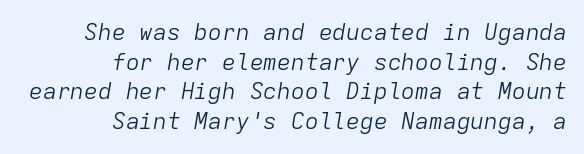
The image shows 23 px text type, italic (leaning right); set right-aligned, normal line spacing (1.29x), normal letter spacing, not underlined.
